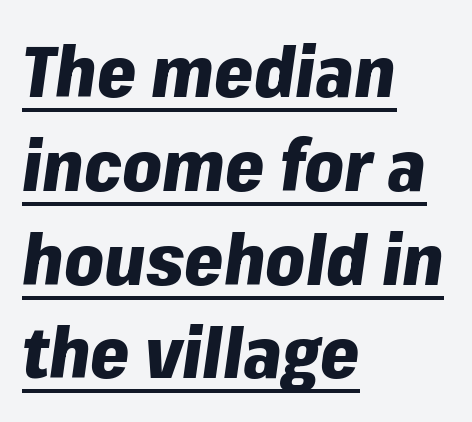
These lines were composed using italics. This sample keeps an unexceptional amount of space between lines. Strokes here are thick enough to call this a true bold. The lettering is marked with a stroke running underneath it.
